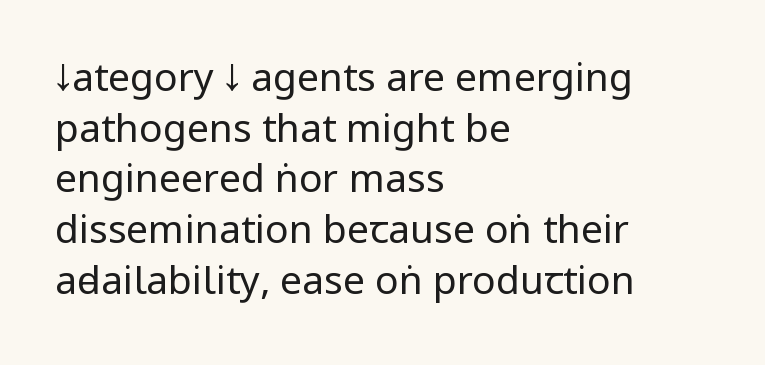
Q: Is the text bold? A: No.
Q: Is the text italic (slanted)? A: No, it is upright.
Q: Is the typeface a serif or a sans-serif typeface? A: Sans-serif.
Q: Is the text underlined? A: No.
Q: How is the paragraph aligned? A: Left-aligned.
Q: Is the spacing between letters normal or unusually wide? A: Normal.
Q: Is the spacing between lines tight, normal or loose? A: Normal.
Q: Width (condensed, normal, or wide)? A: Condensed.
Q: Stroke contrast? A: Low.
